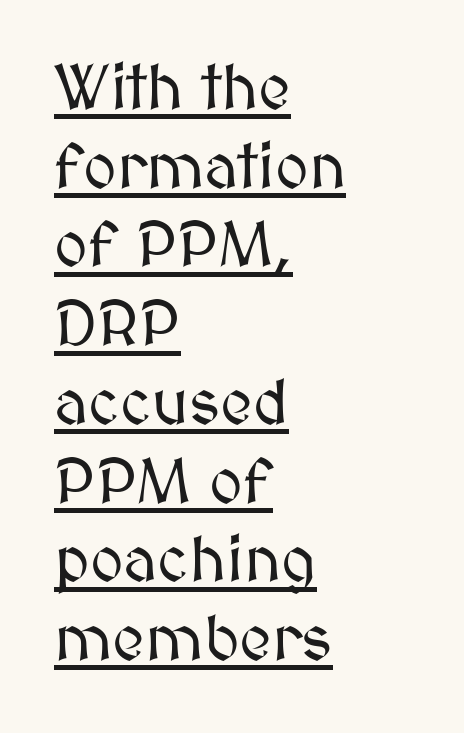
Each letter keeps its own natural width here, so spacing adapts to shape. In CSS terms this would be text-align: left. Ordinary non-slanted type is in use. A continuous stroke trails under the words, as in a hyperlink. This rendering leaves character spacing at its baseline value.
